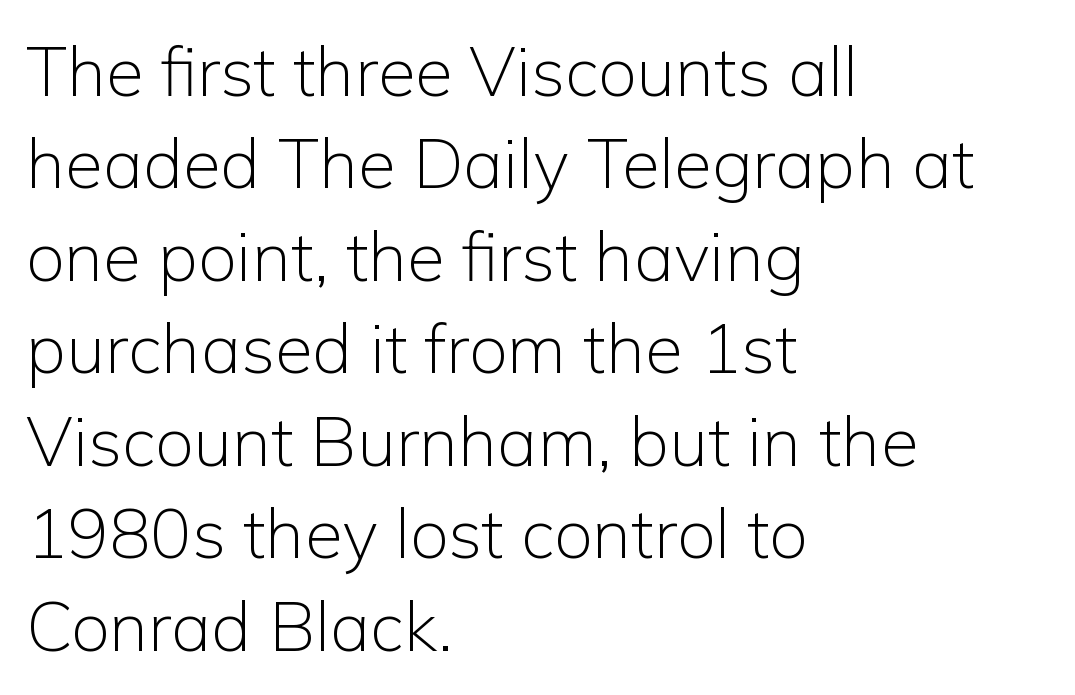
The image shows 69 px light sans-serif type, upright; set left-aligned, normal line spacing (1.34x), normal letter spacing, not underlined; low stroke contrast and a medium x-height.
